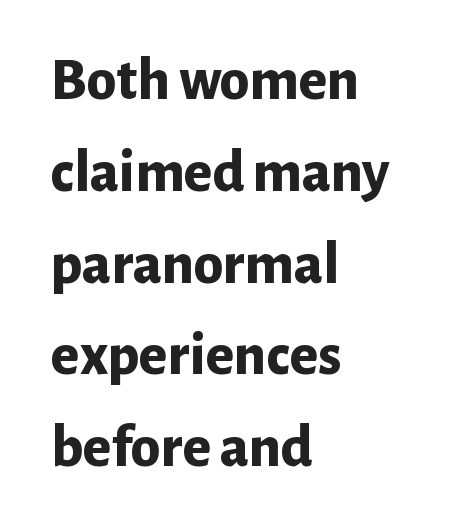
{"serif": "no", "italic": "no", "bold": "yes", "weight": "bold", "width": "normal", "stroke_contrast": "low", "x_height": "medium", "monospaced": "no", "underline": "no", "align": "left", "line_spacing": "normal", "line_spacing_ratio": 1.53, "letter_spacing": "normal", "letter_spacing_em": 0.0, "glyph_px": 60}
